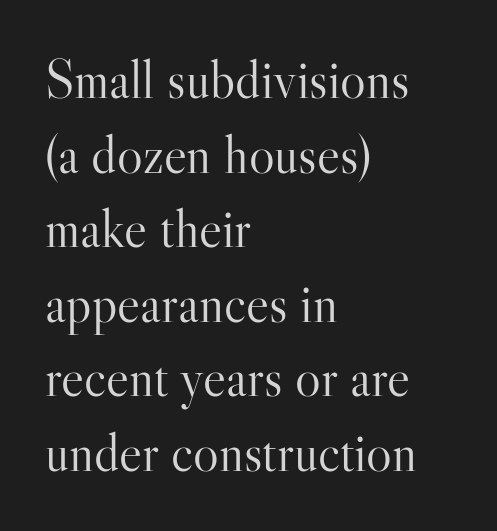
The image shows 54 px light serif type, upright; set left-aligned, normal line spacing (1.38x), normal letter spacing, not underlined; high stroke contrast and a small x-height.
